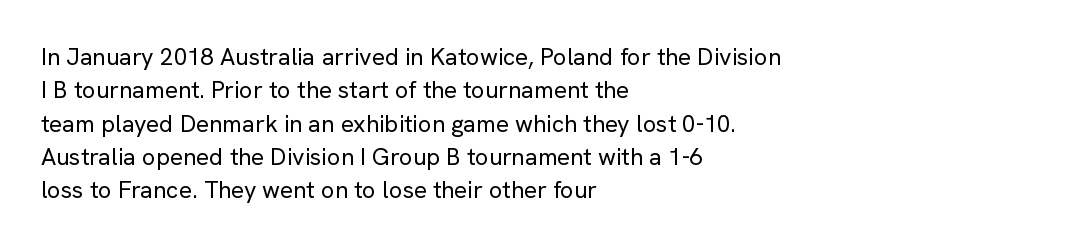
The letterforms sit at book weight or below. Posture: straight, roman, zero tilt. Tracking value appears to be zero — textbook default spacing. The passage shown stacks its lines at a standard gap. Is the block centered? No — it sits flush against the left margin. The foot of each line stays bare and open.
